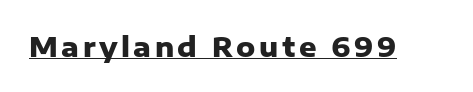
The image shows 27 px bold type, upright; set underlined.
